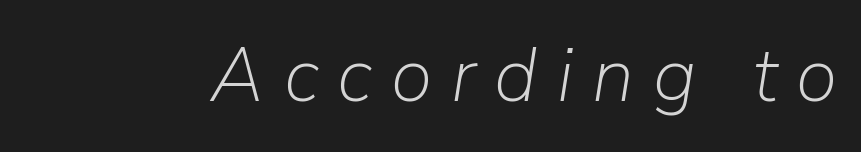
The image shows 76 px light type, italic (leaning right); set unusually wide letter spacing (+0.25 em), not underlined; low stroke contrast and a medium x-height.
